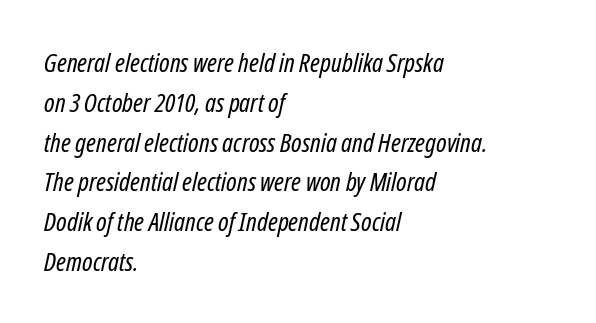
Left-aligned paragraph, ragged on the right. The rendering keeps characters at their native spacing. The font's italic variant was chosen for this text. The block of text has a typical density, with ordinary space between rows.
